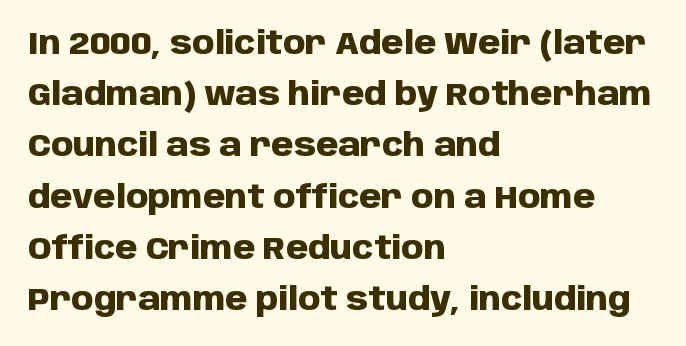
{"serif": "no", "italic": "no", "bold": "yes", "weight": "heavy", "width": "normal", "stroke_contrast": "low", "x_height": "large", "monospaced": "no", "underline": "no", "align": "left", "line_spacing": "normal", "line_spacing_ratio": 1.6, "letter_spacing": "normal", "letter_spacing_em": 0.0, "glyph_px": 32}
